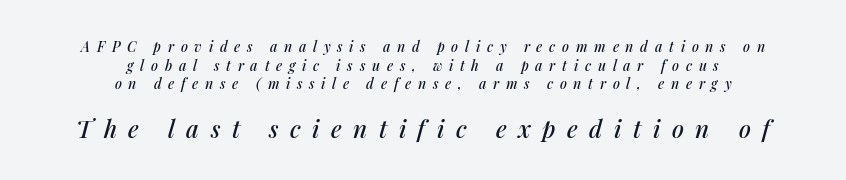
The image shows 24 px text type, italic (leaning right); set centered, normal line spacing (1.33x), unusually wide letter spacing (+0.48 em), not underlined; the second (bottom) block is 1.71x larger.
